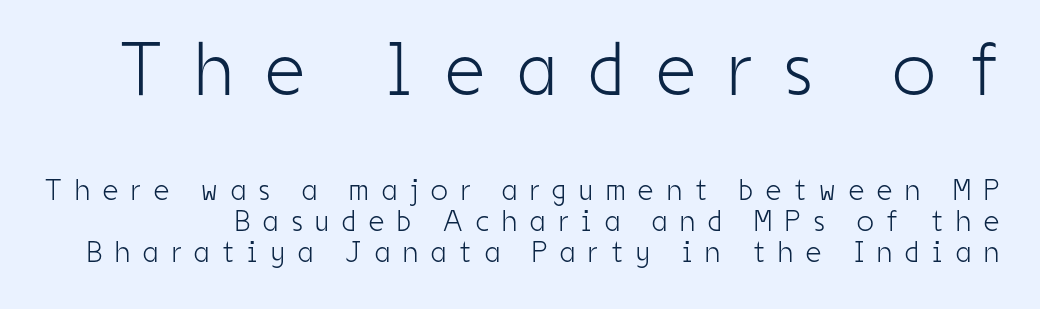
Q: Is the text bold? A: No.
Q: Is the text italic (slanted)? A: No, it is upright.
Q: Is the typeface a serif or a sans-serif typeface? A: Sans-serif.
Q: Is the text underlined? A: No.
Q: Is the spacing between letters normal or unusually wide? A: Unusually wide.
Q: Is the spacing between lines tight, normal or loose? A: Tight.
Q: Which block of text is set in a larger size, the first (top) or the second (bottom)? A: The first (top) one.
Q: Width (condensed, normal, or wide)? A: Condensed.
Q: Stroke contrast? A: Low.
Q: x-height? A: Medium.
Q: Monospaced? A: No.
